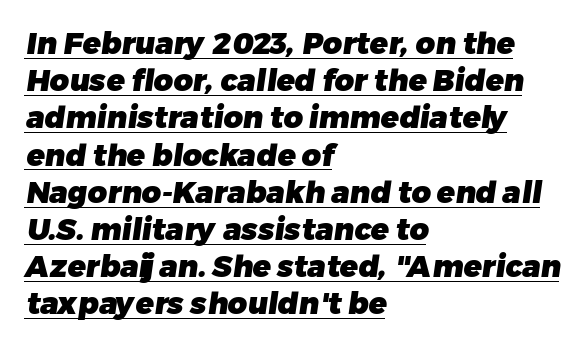
In designer terms, the underline attribute is active on this setting. This sample has the flowing, uneven cadence of proportional lettering. These lines stack with their left ends in a neat column. The type is set solid horizontally, with unmodified tracking. Its strokes are broad and dark, the hallmark of bold type. You can tell from the bare stems that sans-serif type was used.
